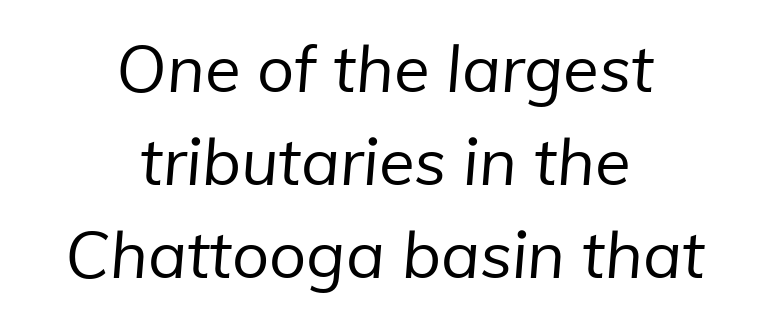
The image shows 65 px regular-weight sans-serif type; set centered, normal line spacing (1.43x), normal letter spacing, not underlined; low stroke contrast and a medium x-height.
